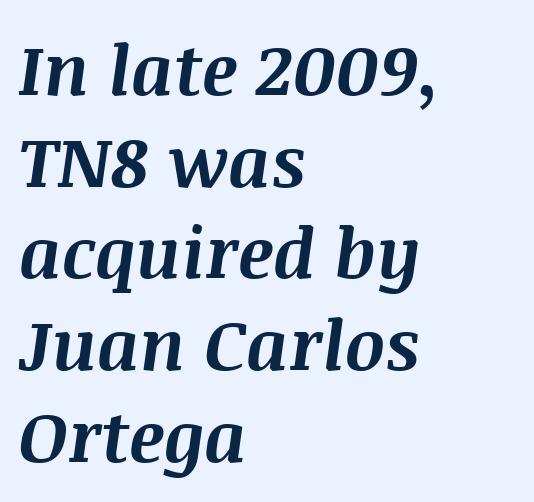
These lines are set flush left with a ragged right edge. This sample keeps an unexceptional amount of space between lines. Nothing unusual about the tracking: characters are spaced as the font intends. The foot of each line stays bare and open. You'd pick this weight for a headline — it's a proper bold. You could not count columns in this text — the font is proportionally spaced.
